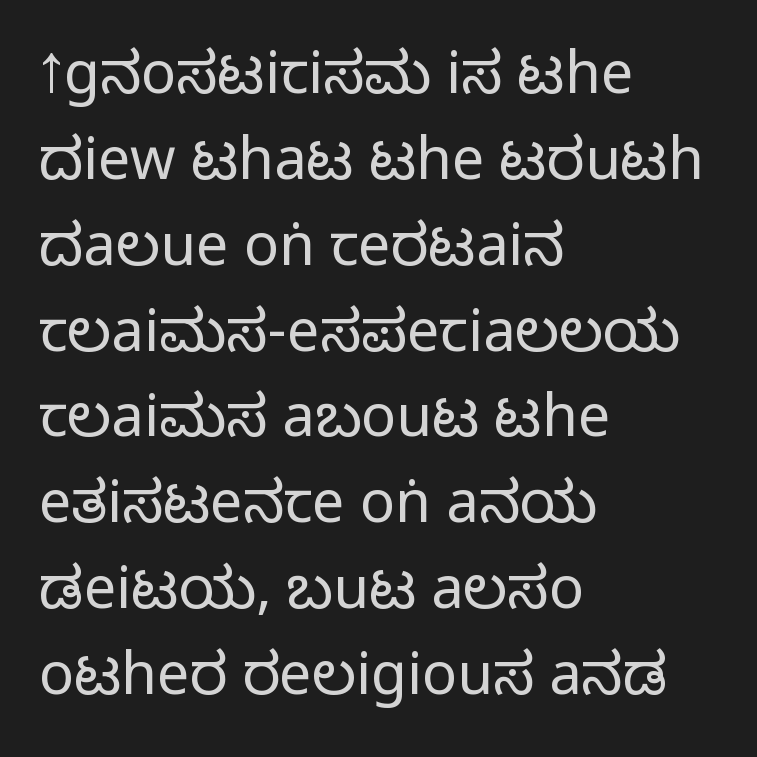
{"serif": "no", "italic": "no", "width": "condensed", "stroke_contrast": "medium", "monospaced": "no", "underline": "no", "align": "left", "line_spacing": "normal", "line_spacing_ratio": 1.48, "letter_spacing": "normal", "letter_spacing_em": 0.0, "glyph_px": 58}
